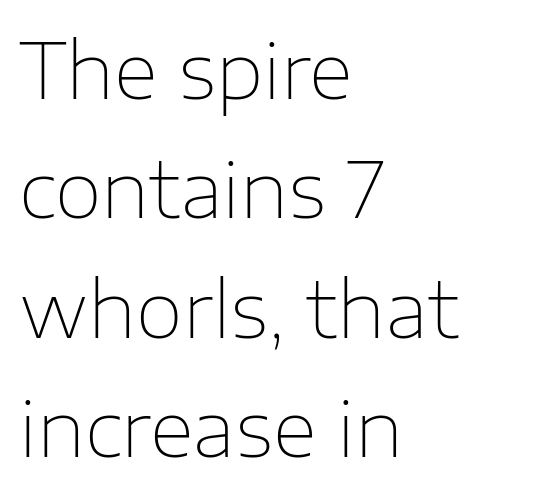
{"serif": "no", "italic": "no", "bold": "no", "weight": "thin", "width": "normal", "stroke_contrast": "low", "x_height": "medium", "monospaced": "no", "underline": "no", "align": "left", "line_spacing": "normal", "line_spacing_ratio": 1.55, "letter_spacing": "normal", "letter_spacing_em": 0.0, "glyph_px": 77}
